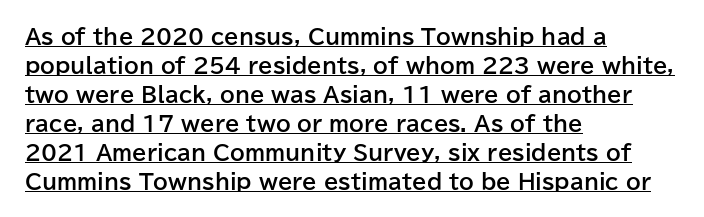
Q: Is the text bold? A: Yes.
Q: Is the text italic (slanted)? A: No, it is upright.
Q: Is the text underlined? A: Yes.
Q: How is the paragraph aligned? A: Left-aligned.
Q: Is the spacing between letters normal or unusually wide? A: Normal.
Q: Is the spacing between lines tight, normal or loose? A: Normal.
